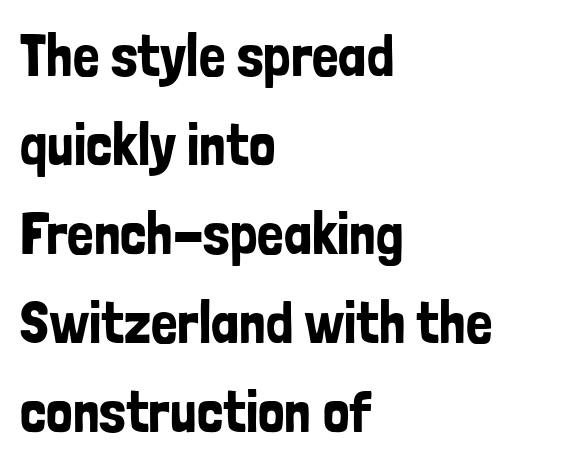
The image shows 59 px condensed sans-serif type, upright; set left-aligned, normal line spacing (1.51x), normal letter spacing, not underlined; low stroke contrast and a medium x-height.
